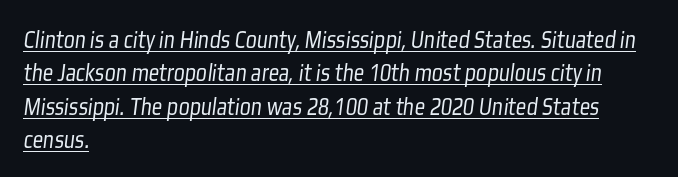
Q: Is the text bold? A: No.
Q: Is the text underlined? A: Yes.
Q: How is the paragraph aligned? A: Left-aligned.
Q: Is the spacing between letters normal or unusually wide? A: Normal.
Q: Is the spacing between lines tight, normal or loose? A: Normal.
